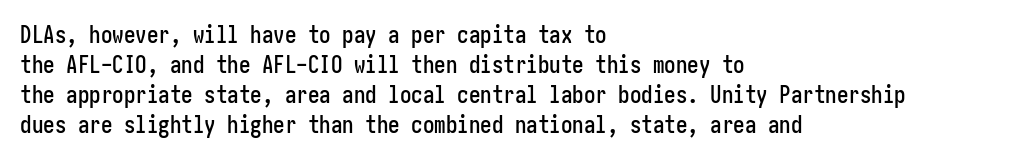
Q: Is the text italic (slanted)? A: No, it is upright.
Q: Is the text underlined? A: No.
Q: How is the paragraph aligned? A: Left-aligned.
Q: Is the spacing between letters normal or unusually wide? A: Normal.
Q: Is the spacing between lines tight, normal or loose? A: Normal.
